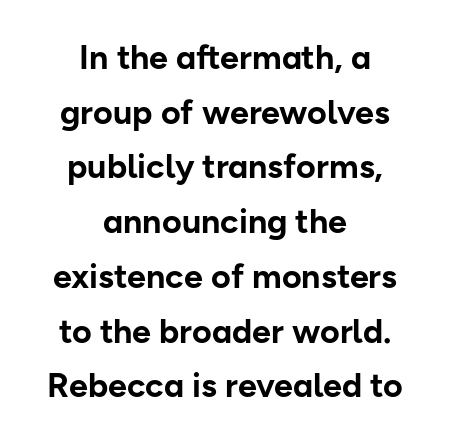
The image shows 34 px bold sans-serif type, upright; set centered, normal line spacing (1.61x), normal letter spacing, not underlined; low stroke contrast and a medium x-height.
